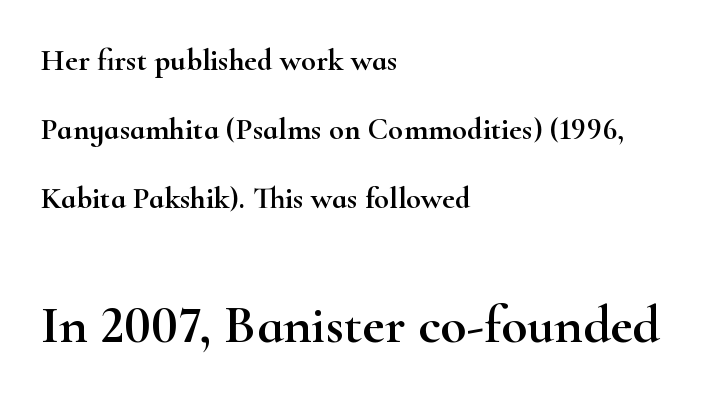
The image shows 54 px wide serif type, upright; set left-aligned, loose line spacing (2.23x), normal letter spacing, not underlined; the second (bottom) block is 1.74x larger; high stroke contrast and a small x-height.
